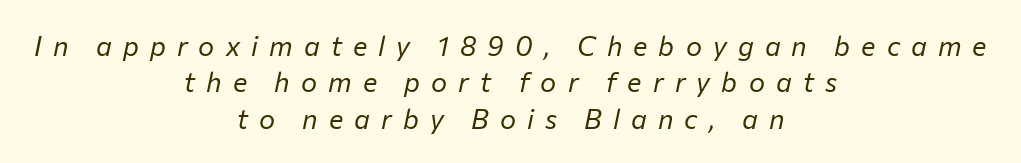
A centered setting, common on invitations and titles, is used for this passage. The lettering tilts uniformly, giving the passage an italic look. The passage shown is not underscored anywhere. No chunkiness to these letters — they're not bold. Vertically, the passage feels balanced, rows spaced as you'd expect. The letters are spread apart with noticeably loose tracking.
